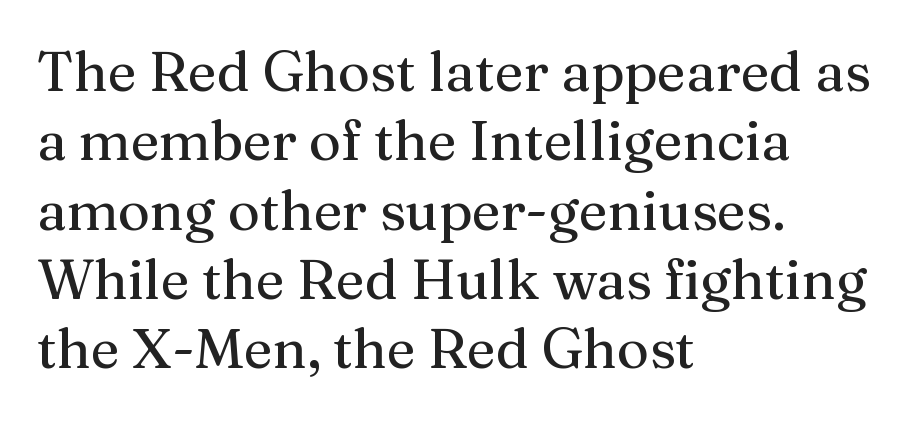
The image shows 55 px serif type, upright; set left-aligned, normal line spacing (1.26x), normal letter spacing, not underlined; medium stroke contrast and a medium x-height.
